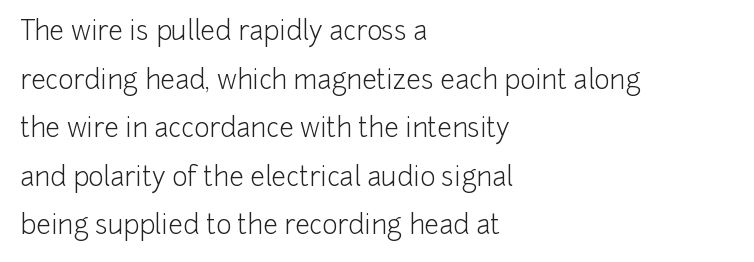
The image shows 26 px text type, upright; set left-aligned, line spacing 1.87x, normal letter spacing, not underlined.
